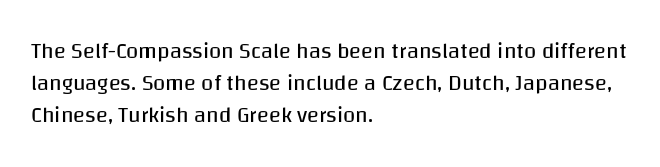
Q: Is the text bold? A: No.
Q: Is the text italic (slanted)? A: No, it is upright.
Q: Is the text underlined? A: No.
Q: How is the paragraph aligned? A: Left-aligned.
Q: Is the spacing between letters normal or unusually wide? A: Normal.
Q: Is the spacing between lines tight, normal or loose? A: Normal.
